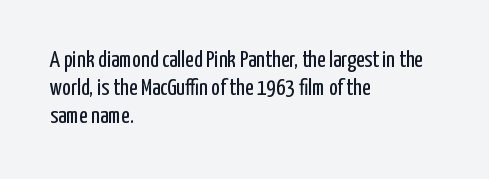
{"italic": "no", "bold": "no", "underline": "no", "align": "left", "line_spacing_ratio": 1.22, "letter_spacing": "normal", "letter_spacing_em": 0.0, "glyph_px": 23}
